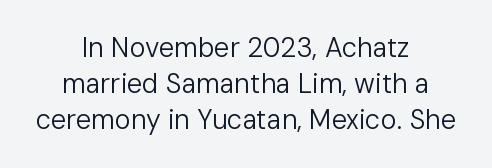
{"italic": "no", "bold": "no", "underline": "no", "align": "center", "line_spacing": "normal", "line_spacing_ratio": 1.33, "letter_spacing": "normal", "letter_spacing_em": 0.0, "glyph_px": 27}
